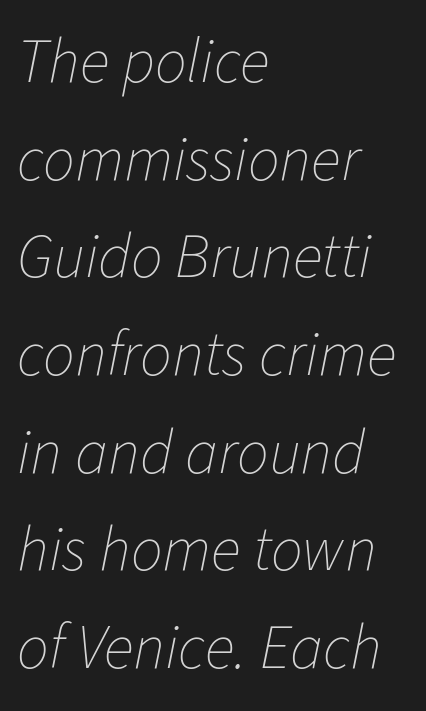
Interline gaps are of average width in this sample. There is no visible air inserted between adjacent glyphs. Italic: yes, the glyphs are oblique. A student would call this left alignment; a typographer would say flush left, rag right.
